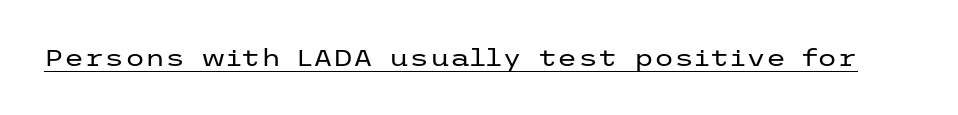
{"italic": "no", "bold": "no", "underline": "yes", "letter_spacing": "normal", "letter_spacing_em": 0.0, "glyph_px": 23}
